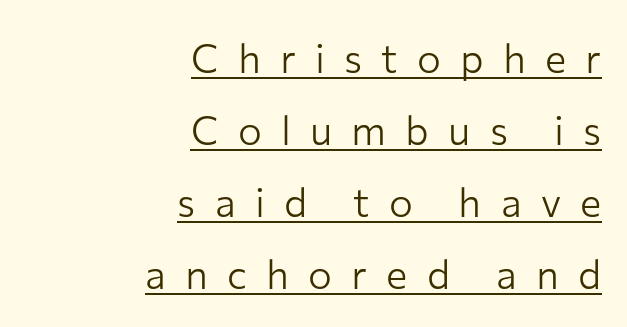
Somebody hit Ctrl+U on this one — the words are underlined. The tracking reads as deliberately expanded to a designer's eye. Spacing verdict: proportional, widths tailored to each character. In terms of posture, this sample is upright. The typesetting does not lean heavy: it is not bold. The designer went with a sans here, leaving each stem footless.
